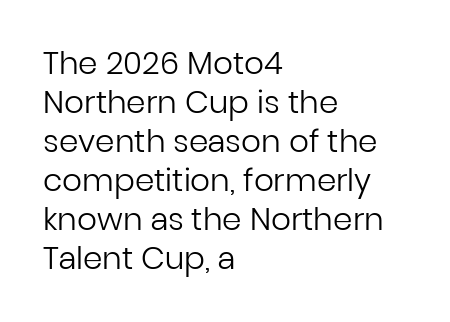
Q: Is the text bold? A: No.
Q: Is the text italic (slanted)? A: No, it is upright.
Q: Is the typeface a serif or a sans-serif typeface? A: Sans-serif.
Q: Is the text underlined? A: No.
Q: How is the paragraph aligned? A: Left-aligned.
Q: Is the spacing between letters normal or unusually wide? A: Normal.
Q: Is the spacing between lines tight, normal or loose? A: Normal.
Q: Width (condensed, normal, or wide)? A: Normal.
Q: Stroke contrast? A: Low.
Q: x-height? A: Medium.
Q: Monospaced? A: No.
